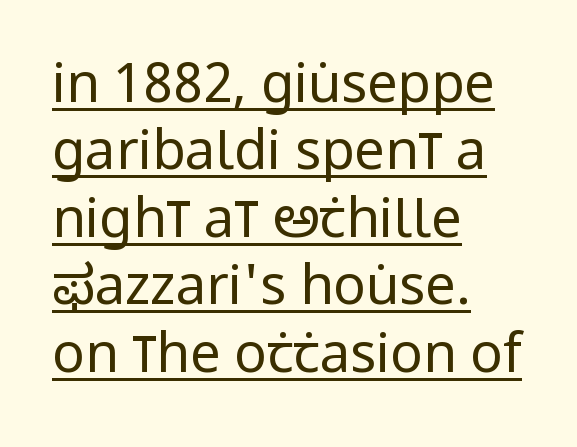
The image shows 54 px regular-weight, condensed sans-serif type, upright; set left-aligned, normal line spacing (1.25x), normal letter spacing, underlined; low stroke contrast and a large x-height.
